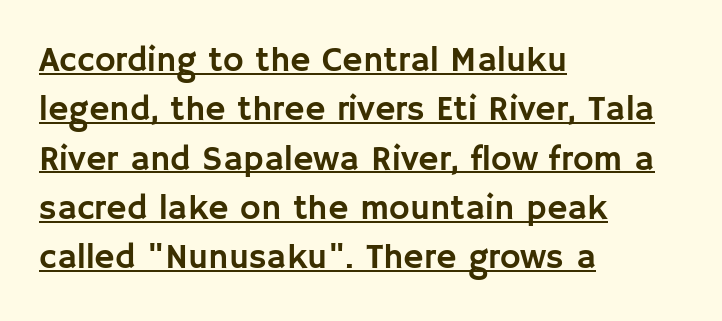
Q: Is the text italic (slanted)? A: No, it is upright.
Q: Is the typeface a serif or a sans-serif typeface? A: Sans-serif.
Q: Is the text underlined? A: Yes.
Q: How is the paragraph aligned? A: Left-aligned.
Q: Is the spacing between letters normal or unusually wide? A: Normal.
Q: Is the spacing between lines tight, normal or loose? A: Normal.
Q: Width (condensed, normal, or wide)? A: Normal.
Q: Stroke contrast? A: Low.
Q: x-height? A: Large.
Q: Monospaced? A: No.
